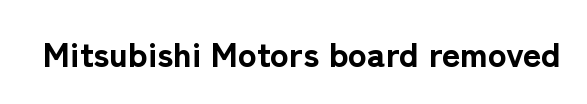
Q: Is the text bold? A: Yes.
Q: Is the text italic (slanted)? A: No, it is upright.
Q: Is the typeface a serif or a sans-serif typeface? A: Sans-serif.
Q: Is the text underlined? A: No.
Q: Is the spacing between letters normal or unusually wide? A: Normal.
Q: Width (condensed, normal, or wide)? A: Normal.
Q: Stroke contrast? A: Low.
Q: x-height? A: Medium.
Q: Monospaced? A: No.
